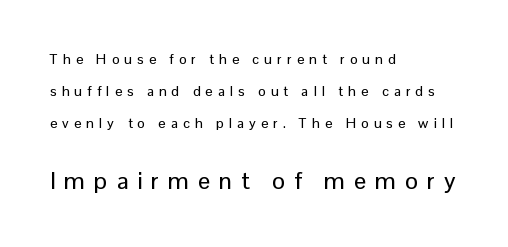
Q: Is the text italic (slanted)? A: No, it is upright.
Q: Is the text underlined? A: No.
Q: How is the paragraph aligned? A: Left-aligned.
Q: Is the spacing between letters normal or unusually wide? A: Unusually wide.
Q: Is the spacing between lines tight, normal or loose? A: Loose.
Q: Which block of text is set in a larger size, the first (top) or the second (bottom)? A: The second (bottom) one.
